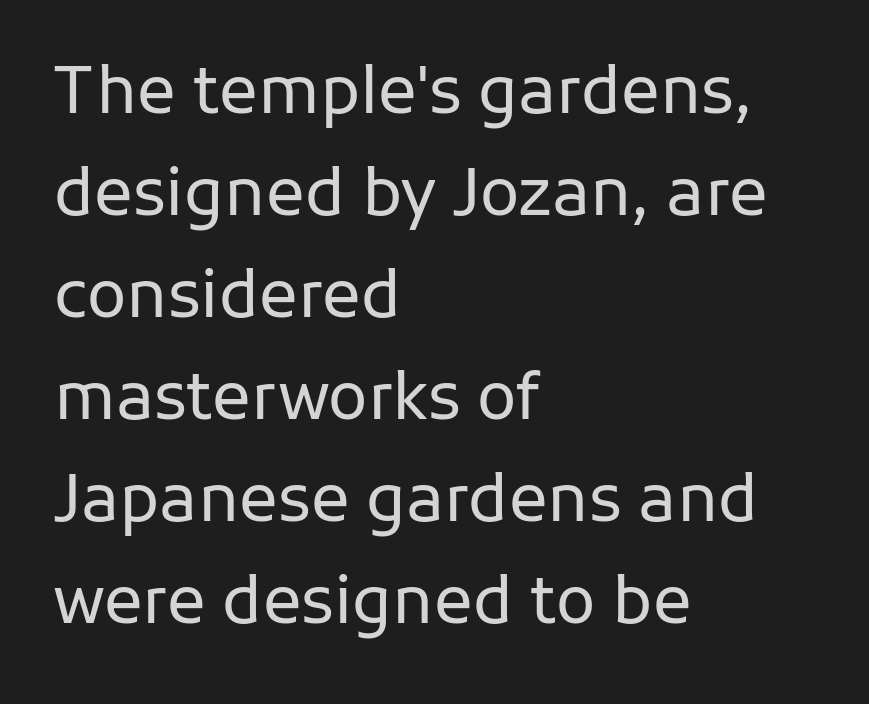
Is there much room between lines? A standard amount, neither cramped nor airy. The face used here is proportionally spaced, like ordinary book or web type. Horizontal alignment here is leftward, the default for most running prose. This rendering employs a face without finishing strokes, i.e., a sans-serif. The typesetting does not lean heavy: it is not bold. This rendering features lettering with no underline.
